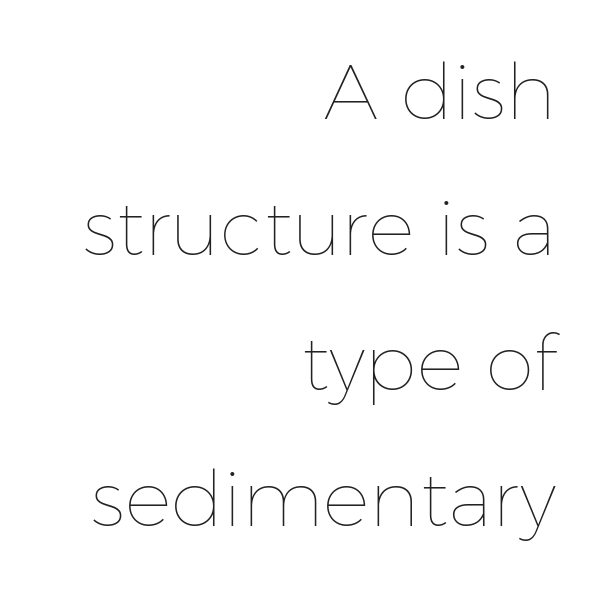
{"italic": "no", "bold": "no", "weight": "thin", "width": "normal", "stroke_contrast": "low", "x_height": "medium", "monospaced": "no", "underline": "no", "align": "right", "line_spacing_ratio": 1.74, "letter_spacing": "normal", "letter_spacing_em": 0.0, "glyph_px": 78}
